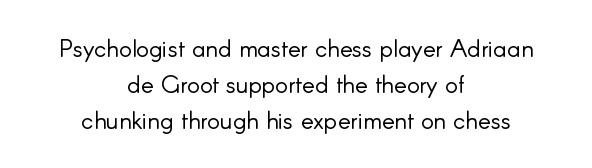
Q: Is the text bold? A: No.
Q: Is the text italic (slanted)? A: No, it is upright.
Q: Is the text underlined? A: No.
Q: How is the paragraph aligned? A: Centered.
Q: Is the spacing between letters normal or unusually wide? A: Normal.
Q: Is the spacing between lines tight, normal or loose? A: Normal.
